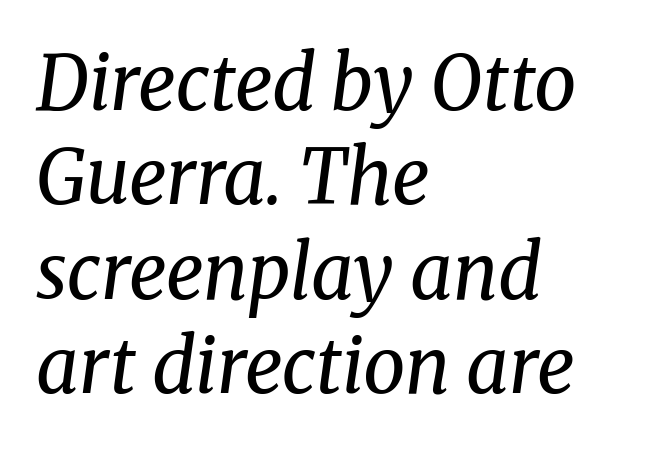
Q: Is the text bold? A: No.
Q: Is the text italic (slanted)? A: Yes, it leans right by about 8 degrees.
Q: Is the typeface a serif or a sans-serif typeface? A: Serif.
Q: Is the text underlined? A: No.
Q: How is the paragraph aligned? A: Left-aligned.
Q: Is the spacing between letters normal or unusually wide? A: Normal.
Q: Is the spacing between lines tight, normal or loose? A: Normal.
Q: Width (condensed, normal, or wide)? A: Normal.
Q: Stroke contrast? A: Medium.
Q: x-height? A: Medium.
Q: Monospaced? A: No.
